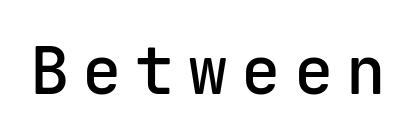
Unlike a traditional serif, this face leaves its strokes unadorned. The face used here is a semibold: visibly heavier than regular, lighter than bold. These lines are rendered in a fixed-pitch font. Every stem runs plumb, perpendicular to the baseline. There is plenty of visible air inserted between adjacent glyphs. No word sits above an underline.
